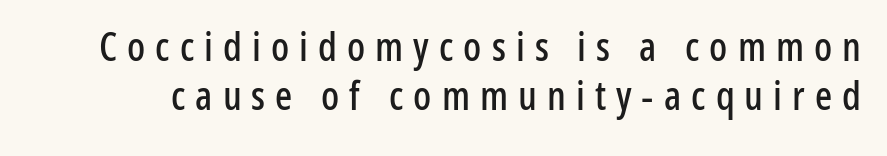
Q: Is the text italic (slanted)? A: No, it is upright.
Q: Is the typeface a serif or a sans-serif typeface? A: Sans-serif.
Q: Is the text underlined? A: No.
Q: Is the spacing between letters normal or unusually wide? A: Unusually wide.
Q: Width (condensed, normal, or wide)? A: Condensed.
Q: Stroke contrast? A: Low.
Q: x-height? A: Medium.
Q: Monospaced? A: No.
